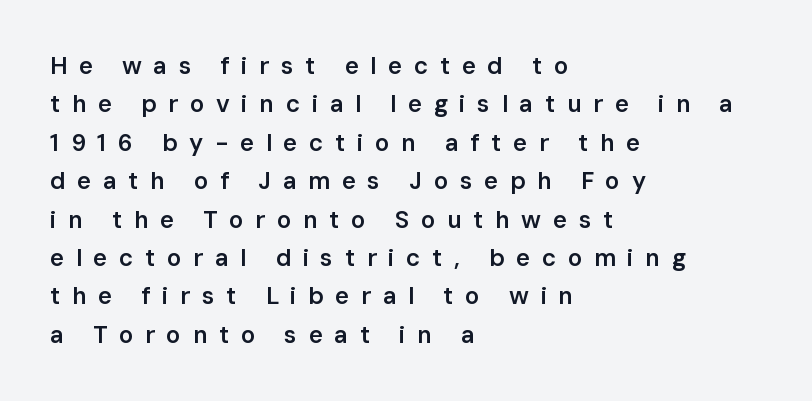
{"italic": "no", "bold": "semi", "underline": "no", "align": "left", "line_spacing": "normal", "line_spacing_ratio": 1.6, "letter_spacing": "wide", "letter_spacing_em": 0.48, "glyph_px": 24}
